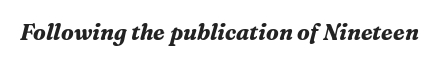
Q: Is the text bold? A: Yes.
Q: Is the text italic (slanted)? A: Yes, it leans right by about 16 degrees.
Q: Is the text underlined? A: No.
Q: Is the spacing between letters normal or unusually wide? A: Normal.
